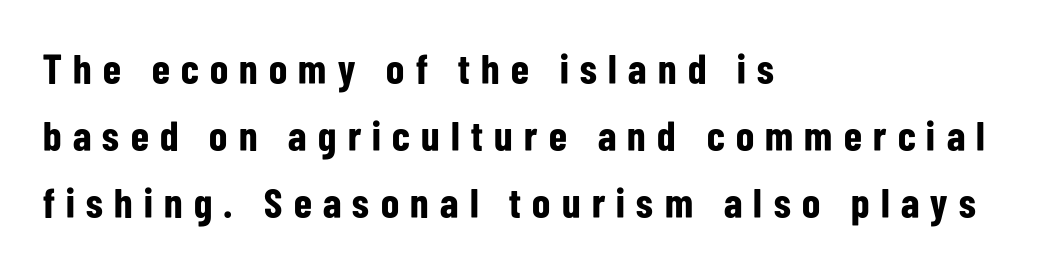
Q: Is the text bold? A: Yes.
Q: Is the text italic (slanted)? A: No, it is upright.
Q: Is the typeface a serif or a sans-serif typeface? A: Sans-serif.
Q: Is the text underlined? A: No.
Q: How is the paragraph aligned? A: Left-aligned.
Q: Is the spacing between letters normal or unusually wide? A: Unusually wide.
Q: Is the spacing between lines tight, normal or loose? A: Normal.
Q: Width (condensed, normal, or wide)? A: Condensed.
Q: Stroke contrast? A: Low.
Q: x-height? A: Medium.
Q: Monospaced? A: No.
